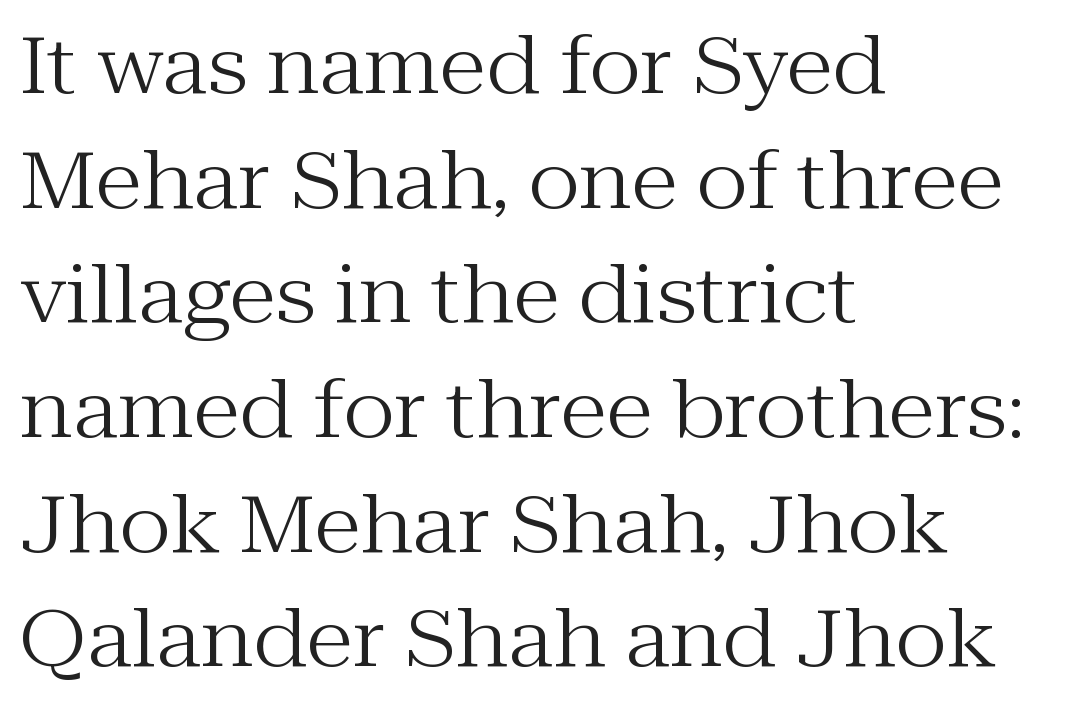
Q: Is the text bold? A: No.
Q: Is the text italic (slanted)? A: No, it is upright.
Q: Is the typeface a serif or a sans-serif typeface? A: Serif.
Q: Is the text underlined? A: No.
Q: How is the paragraph aligned? A: Left-aligned.
Q: Is the spacing between letters normal or unusually wide? A: Normal.
Q: Is the spacing between lines tight, normal or loose? A: Normal.
Q: Width (condensed, normal, or wide)? A: Normal.
Q: Stroke contrast? A: Medium.
Q: x-height? A: Medium.
Q: Monospaced? A: No.
